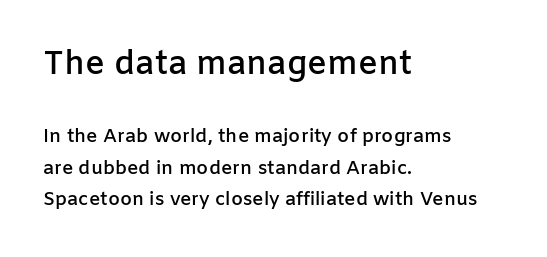
The image shows 33 px semibold sans-serif type, upright; set left-aligned, normal line spacing (1.66x), normal letter spacing, not underlined; the first (top) block is 1.74x larger; low stroke contrast and a medium x-height.
